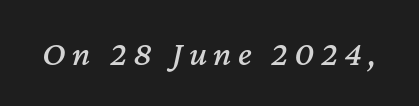
Q: Is the text italic (slanted)? A: Yes, it leans right by about 12 degrees.
Q: Is the text underlined? A: No.
Q: Width (condensed, normal, or wide)? A: Normal.
Q: Stroke contrast? A: Medium.
Q: x-height? A: Medium.
Q: Monospaced? A: No.
